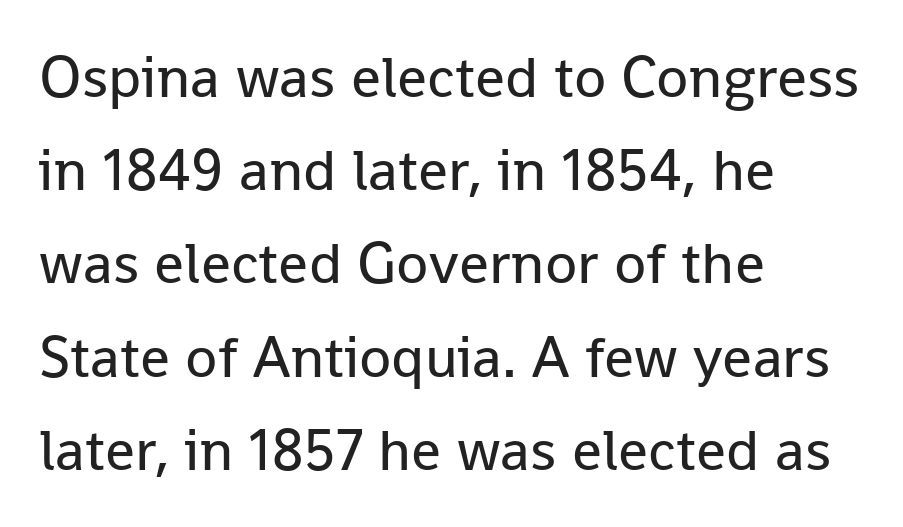
Q: Is the text bold? A: No.
Q: Is the text italic (slanted)? A: No, it is upright.
Q: Is the typeface a serif or a sans-serif typeface? A: Sans-serif.
Q: Is the text underlined? A: No.
Q: How is the paragraph aligned? A: Left-aligned.
Q: Is the spacing between letters normal or unusually wide? A: Normal.
Q: Is the spacing between lines tight, normal or loose? A: Normal.
Q: Width (condensed, normal, or wide)? A: Normal.
Q: Stroke contrast? A: Low.
Q: x-height? A: Medium.
Q: Monospaced? A: No.
